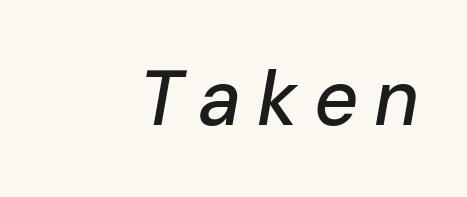
{"italic": "yes", "lean": "right", "slant_degrees": 10, "width": "normal", "stroke_contrast": "low", "x_height": "medium", "monospaced": "no", "underline": "no", "letter_spacing": "wide", "letter_spacing_em": 0.2, "glyph_px": 77}
